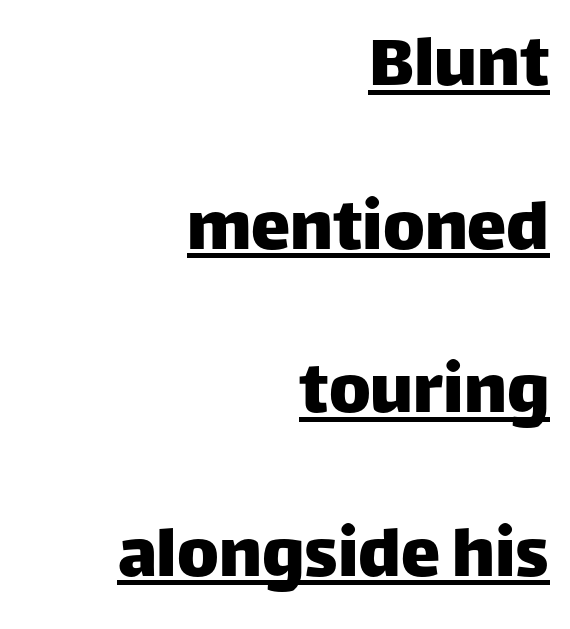
The image shows 79 px sans-serif type, upright; set right-aligned, loose line spacing (2.07x), normal letter spacing, underlined; low stroke contrast and a large x-height.
